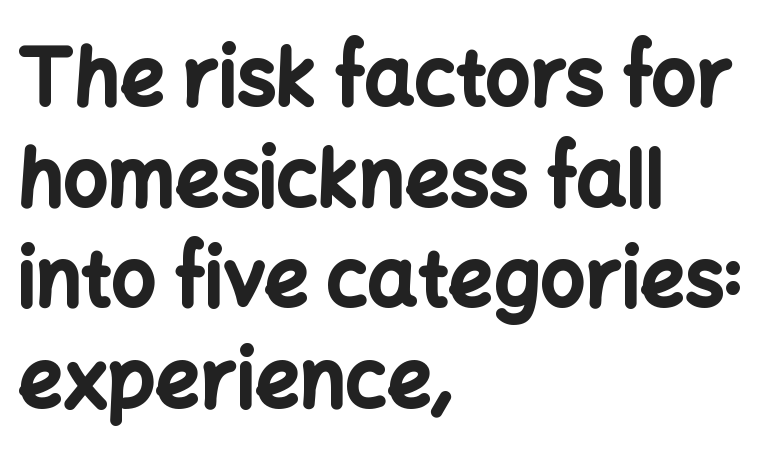
The image shows 78 px bold sans-serif type, upright; set left-aligned, normal line spacing (1.29x), normal letter spacing, not underlined; low stroke contrast and a medium x-height.
